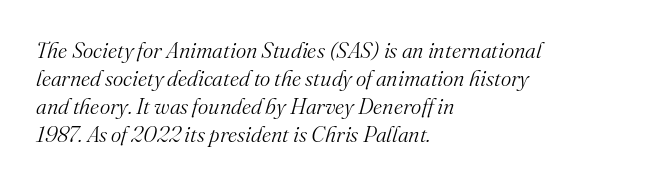
The image shows 22 px text type, italic (leaning right); set left-aligned, normal line spacing (1.28x), normal letter spacing, not underlined.
